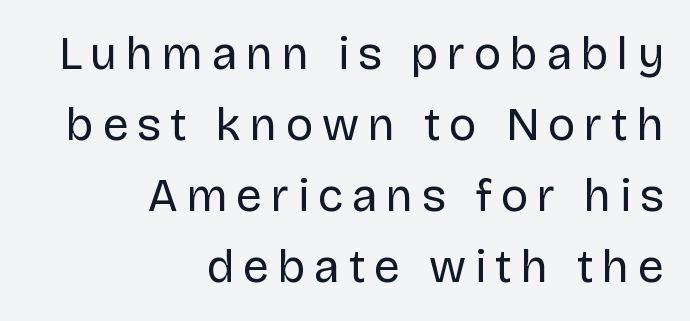
Q: Is the text bold? A: No.
Q: Is the text italic (slanted)? A: No, it is upright.
Q: Is the typeface a serif or a sans-serif typeface? A: Sans-serif.
Q: Is the text underlined? A: No.
Q: How is the paragraph aligned? A: Right-aligned.
Q: Is the spacing between lines tight, normal or loose? A: Normal.
Q: Width (condensed, normal, or wide)? A: Normal.
Q: Stroke contrast? A: Low.
Q: x-height? A: Large.
Q: Monospaced? A: No.
